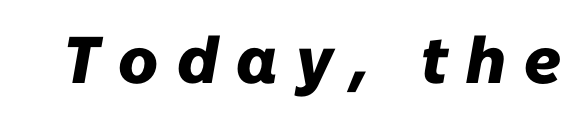
{"italic": "yes", "lean": "right", "slant_degrees": 10, "bold": "yes", "weight": "heavy", "width": "normal", "stroke_contrast": "low", "x_height": "medium", "monospaced": "no", "underline": "no", "letter_spacing": "wide", "letter_spacing_em": 0.28, "glyph_px": 66}
